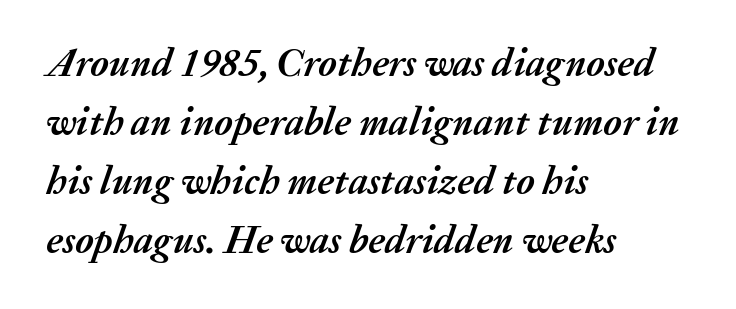
The image shows 39 px semibold type, italic (leaning right); set left-aligned, normal line spacing (1.51x), normal letter spacing, not underlined; medium stroke contrast and a medium x-height.
